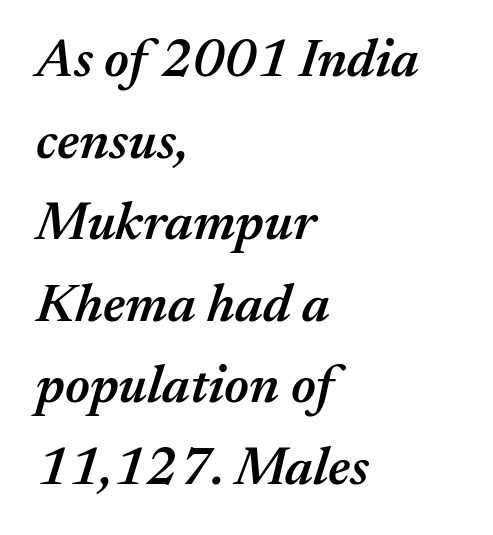
Q: Is the text bold? A: Semi-bold.
Q: Is the text italic (slanted)? A: Yes, it leans right by about 17 degrees.
Q: Is the text underlined? A: No.
Q: How is the paragraph aligned? A: Left-aligned.
Q: Is the spacing between letters normal or unusually wide? A: Normal.
Q: Is the spacing between lines tight, normal or loose? A: Normal.
Q: Width (condensed, normal, or wide)? A: Normal.
Q: Stroke contrast? A: Medium.
Q: x-height? A: Medium.
Q: Monospaced? A: No.
